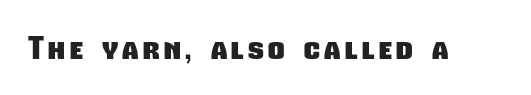
Q: Is the text bold? A: Yes.
Q: Is the typeface a serif or a sans-serif typeface? A: Sans-serif.
Q: Is the text underlined? A: No.
Q: Width (condensed, normal, or wide)? A: Condensed.
Q: Stroke contrast? A: Low.
Q: x-height? A: Medium.
Q: Monospaced? A: No.
